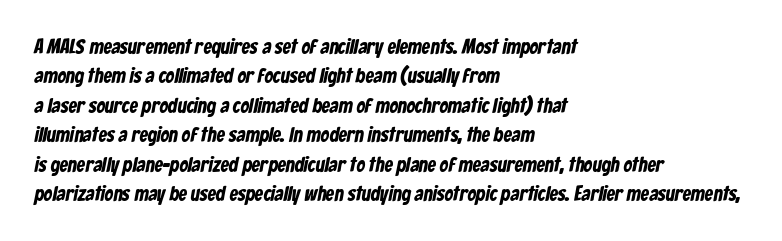
{"bold": "yes", "underline": "no", "align": "left", "line_spacing": "normal", "line_spacing_ratio": 1.4, "letter_spacing": "normal", "letter_spacing_em": 0.0, "glyph_px": 21}
